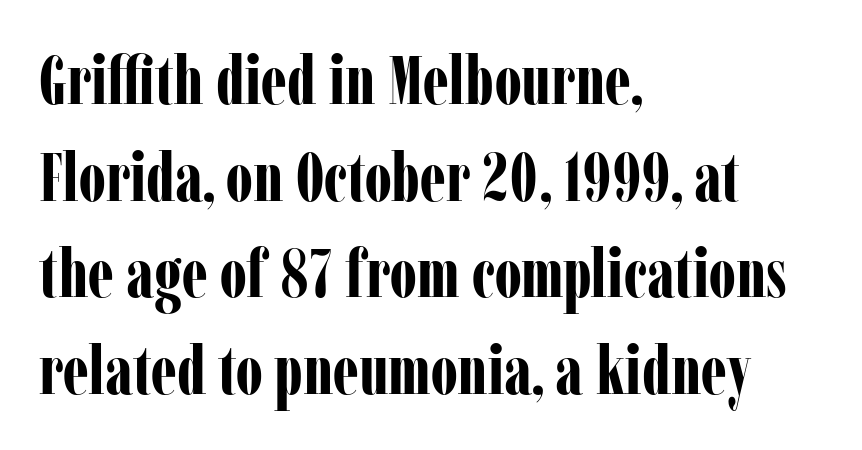
The baseline area is clear. Weight: bold. Character widths vary here, with narrow letters taking less room than wide ones. These lines keep a tight, regular rhythm from letter to letter. The space between consecutive lines is moderate. The passage is arranged the way most books set body copy — flush left.
